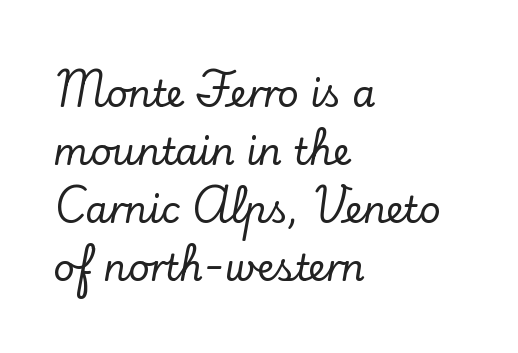
The image shows 37 px serif type; set left-aligned, normal line spacing (1.57x), normal letter spacing, not underlined; low stroke contrast and a small x-height.
